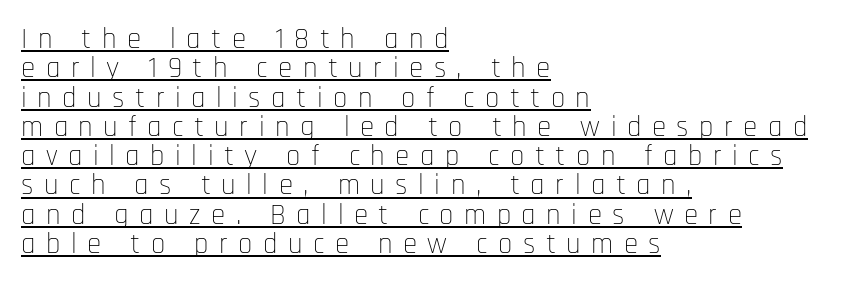
When letters stand straight like this, we call the style roman or upright. The paragraph shown leans on its left margin. The words here are underlined. These lines are rendered in a variable-pitch font. The space between consecutive lines is stingy.
